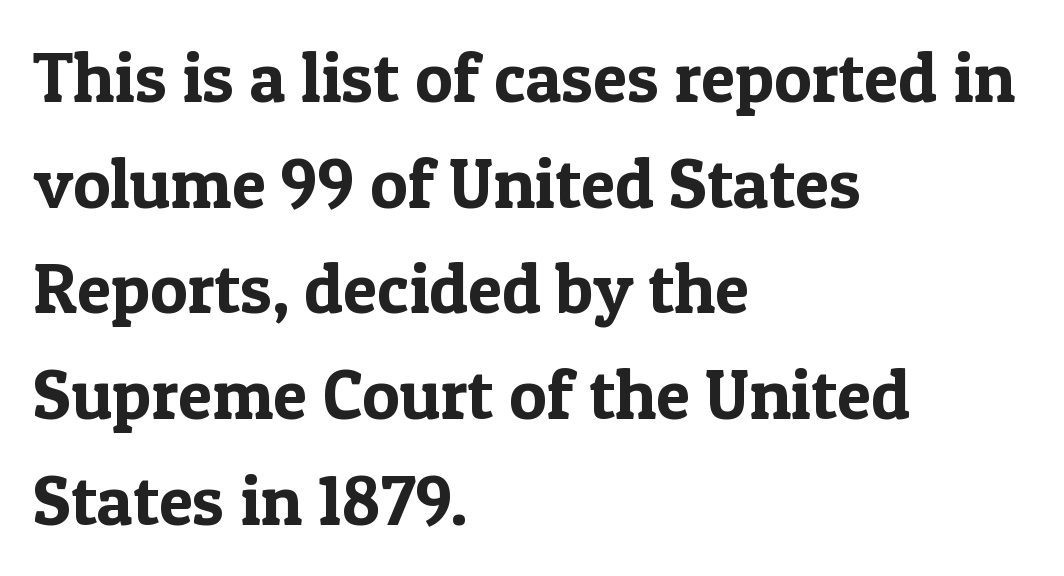
Q: Is the text italic (slanted)? A: No, it is upright.
Q: Is the typeface a serif or a sans-serif typeface? A: Serif.
Q: Is the text underlined? A: No.
Q: How is the paragraph aligned? A: Left-aligned.
Q: Is the spacing between letters normal or unusually wide? A: Normal.
Q: Is the spacing between lines tight, normal or loose? A: Normal.
Q: Width (condensed, normal, or wide)? A: Normal.
Q: x-height? A: Medium.
Q: Monospaced? A: No.
